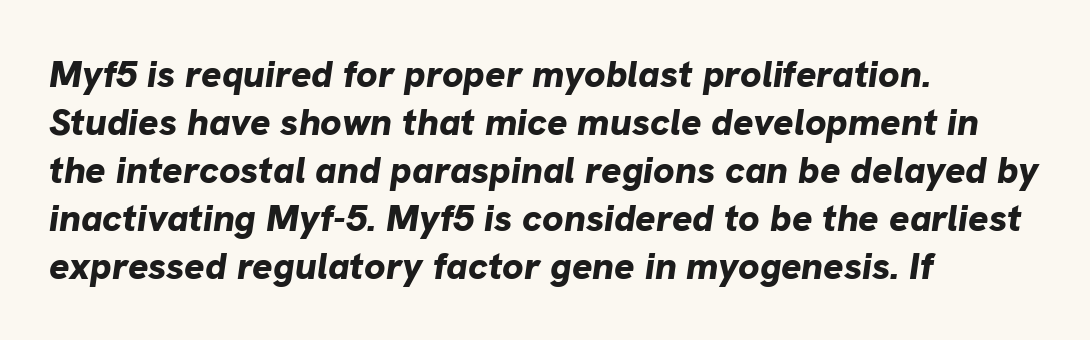
The image shows 38 px bold type, italic (leaning right); set left-aligned, normal line spacing (1.26x), normal letter spacing, not underlined; low stroke contrast and a medium x-height.
